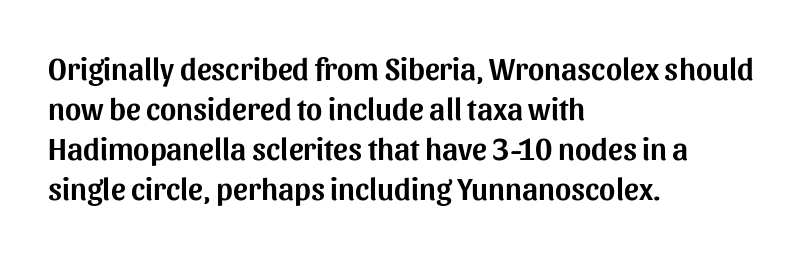
Notice how descenders clear the ascenders below comfortably — that's standard leading. You could not count columns in this text — the font is proportionally spaced. One-word summary of the alignment: left. These lines were composed using upright roman letters.
